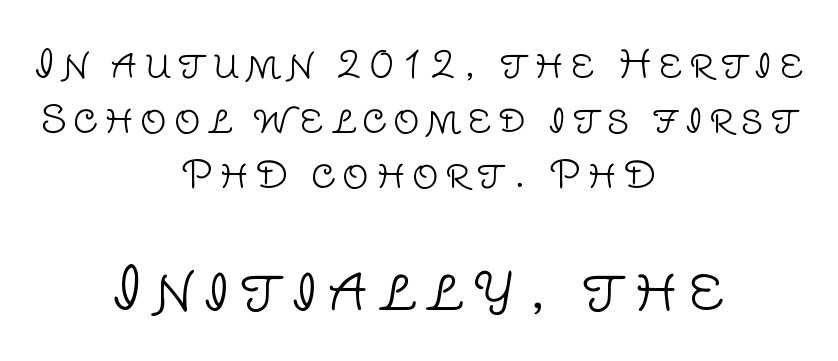
Interline gaps are of average width in this sample. The gap between lines stays unmarked. Compare the two chunks: the lower has the greater cap height. The text was rendered using a sans face with plain stroke endings. Reading down the block, each line starts at a different indent, mirrored at its end.
